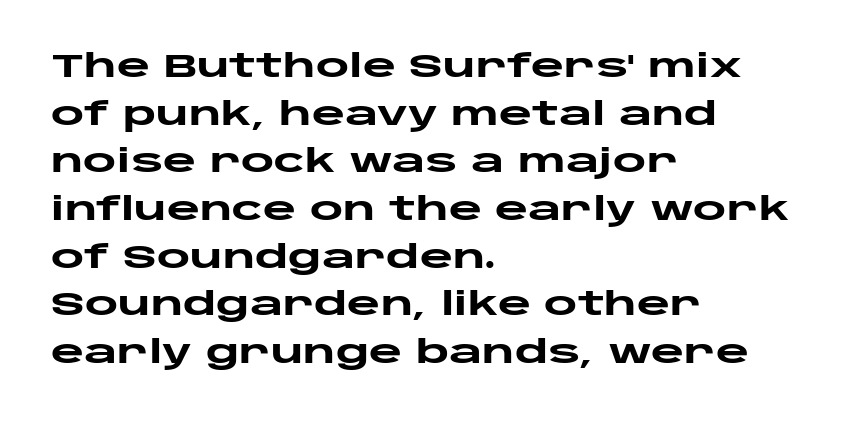
{"serif": "no", "italic": "no", "bold": "yes", "weight": "heavy", "width": "wide", "stroke_contrast": "low", "x_height": "large", "monospaced": "no", "underline": "no", "align": "left", "line_spacing": "normal", "line_spacing_ratio": 1.49, "letter_spacing": "normal", "letter_spacing_em": 0.0, "glyph_px": 32}
